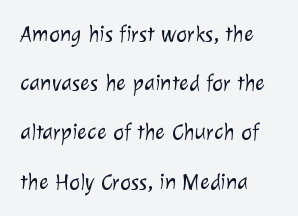
{"bold": "no", "underline": "no", "align": "left", "line_spacing": "loose", "line_spacing_ratio": 2.14, "letter_spacing": "normal", "letter_spacing_em": 0.0, "glyph_px": 23}
